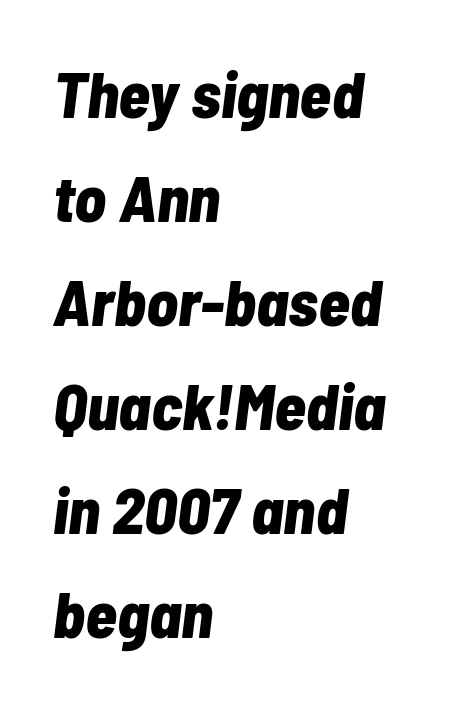
The image shows 65 px bold, condensed type, italic (leaning right); set left-aligned, normal line spacing (1.6x), normal letter spacing, not underlined; low stroke contrast and a medium x-height.
